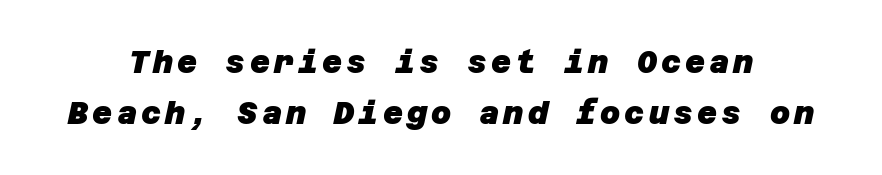
The image shows 31 px heavy sans-serif type; set normal line spacing (1.63x), not underlined; low stroke contrast and a large x-height.
